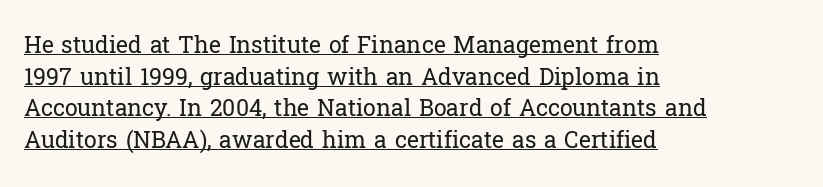
Compared with typical body copy, the letter spacing here is the same. The letterforms sit at book weight or below. If you drew a line through each stem, it would be perfectly vertical. Does a line run under the words? Yes, clearly.
